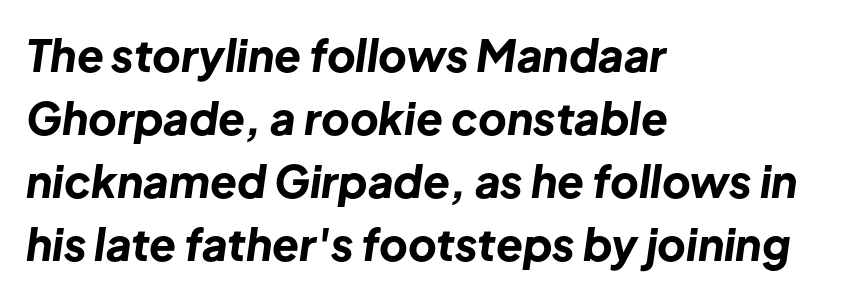
{"italic": "yes", "lean": "right", "slant_degrees": 8, "bold": "yes", "weight": "bold", "width": "normal", "stroke_contrast": "low", "x_height": "medium", "monospaced": "no", "underline": "no", "align": "left", "line_spacing": "normal", "line_spacing_ratio": 1.43, "letter_spacing": "normal", "letter_spacing_em": 0.0, "glyph_px": 44}
